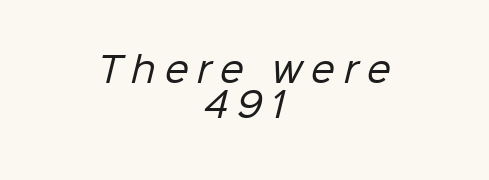
Q: Is the text bold? A: No.
Q: Is the typeface a serif or a sans-serif typeface? A: Sans-serif.
Q: Is the text underlined? A: No.
Q: How is the paragraph aligned? A: Centered.
Q: Is the spacing between letters normal or unusually wide? A: Unusually wide.
Q: Is the spacing between lines tight, normal or loose? A: Tight.
Q: Width (condensed, normal, or wide)? A: Normal.
Q: Stroke contrast? A: Low.
Q: x-height? A: Medium.
Q: Monospaced? A: No.
